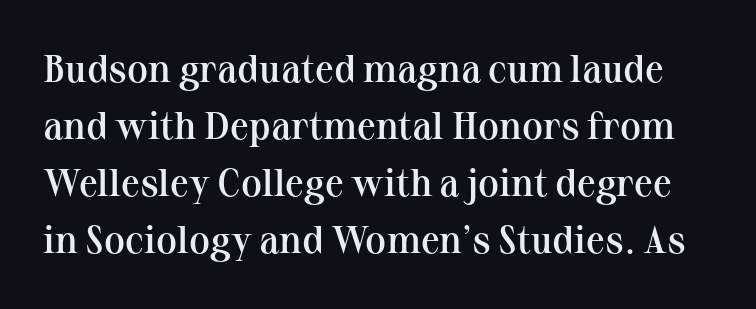
{"serif": "yes", "italic": "no", "bold": "semi", "weight": "semibold", "width": "normal", "stroke_contrast": "medium", "x_height": "medium", "monospaced": "no", "underline": "no", "line_spacing": "normal", "line_spacing_ratio": 1.5, "letter_spacing": "normal", "letter_spacing_em": 0.0, "glyph_px": 38}
